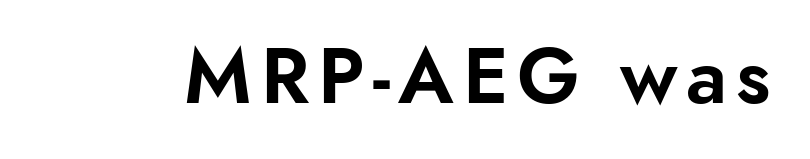
{"serif": "no", "italic": "no", "width": "normal", "stroke_contrast": "low", "x_height": "small", "monospaced": "no", "underline": "no", "glyph_px": 78}
